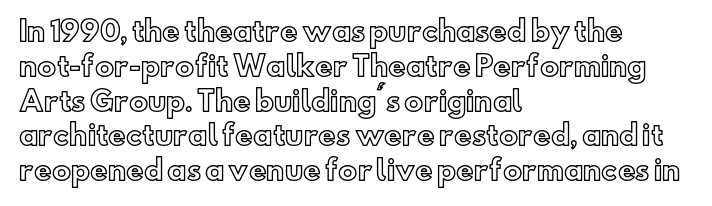
{"italic": "no", "underline": "no", "align": "left", "line_spacing": "normal", "line_spacing_ratio": 1.29, "letter_spacing": "normal", "letter_spacing_em": 0.0, "glyph_px": 27}
